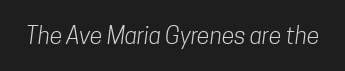
The image shows 23 px text type; set normal letter spacing, not underlined.
